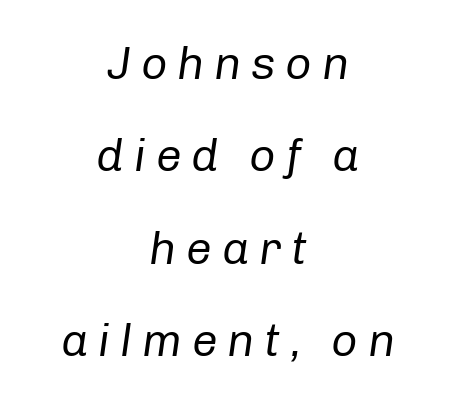
The rendering uses a large line-height, opening up the rows. There is plenty of visible air inserted between adjacent glyphs. Where is the straight margin? There isn't one; the lines are centered. Every character sits at an angle, as italics do. Descenders hang freely into open space. The face used here is proportionally spaced, like ordinary book or web type.
